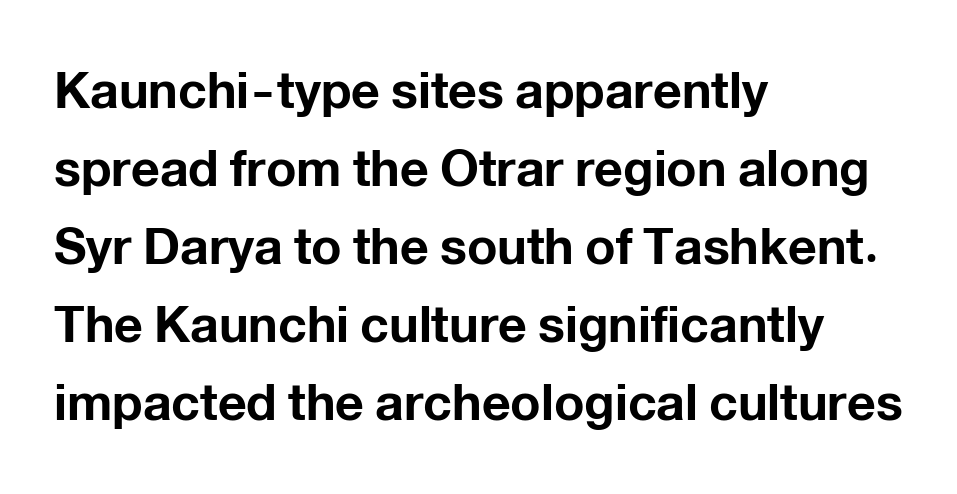
{"serif": "no", "italic": "no", "bold": "yes", "weight": "bold", "width": "normal", "stroke_contrast": "low", "x_height": "medium", "monospaced": "no", "underline": "no", "align": "left", "line_spacing": "normal", "line_spacing_ratio": 1.56, "letter_spacing": "normal", "letter_spacing_em": 0.0, "glyph_px": 50}
